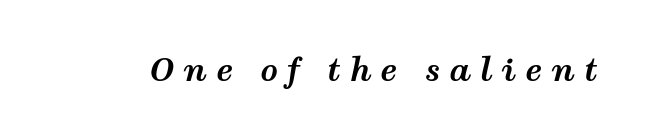
The image shows 31 px bold, wide type, italic (leaning right); set unusually wide letter spacing (+0.29 em), not underlined; medium stroke contrast and a medium x-height.
